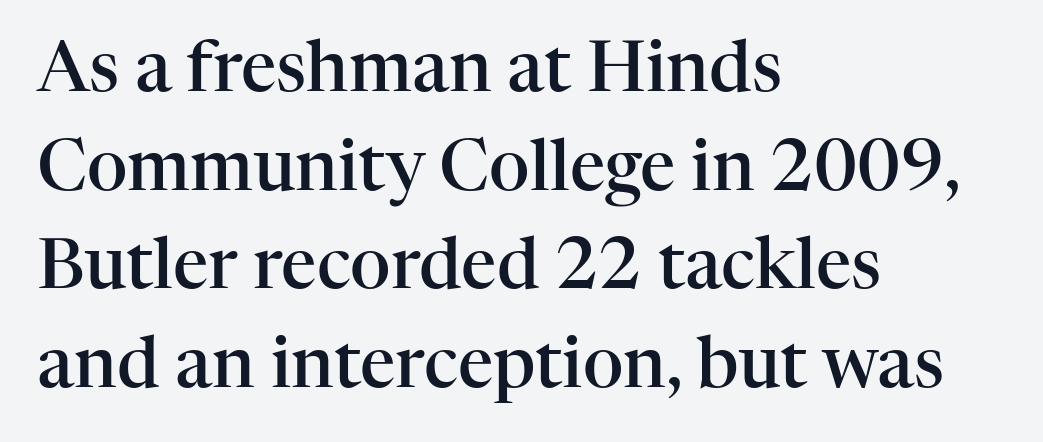
The zone under the glyphs is completely vacant. Check where the strokes stop: tiny serifs finish them off. The leading is moderate, giving the passage an even texture. The typesetter chose a ragged-right arrangement here. Strokes here are thickened, but only to semibold level. The passage shown is typed in a proportional face where columns would drift.
